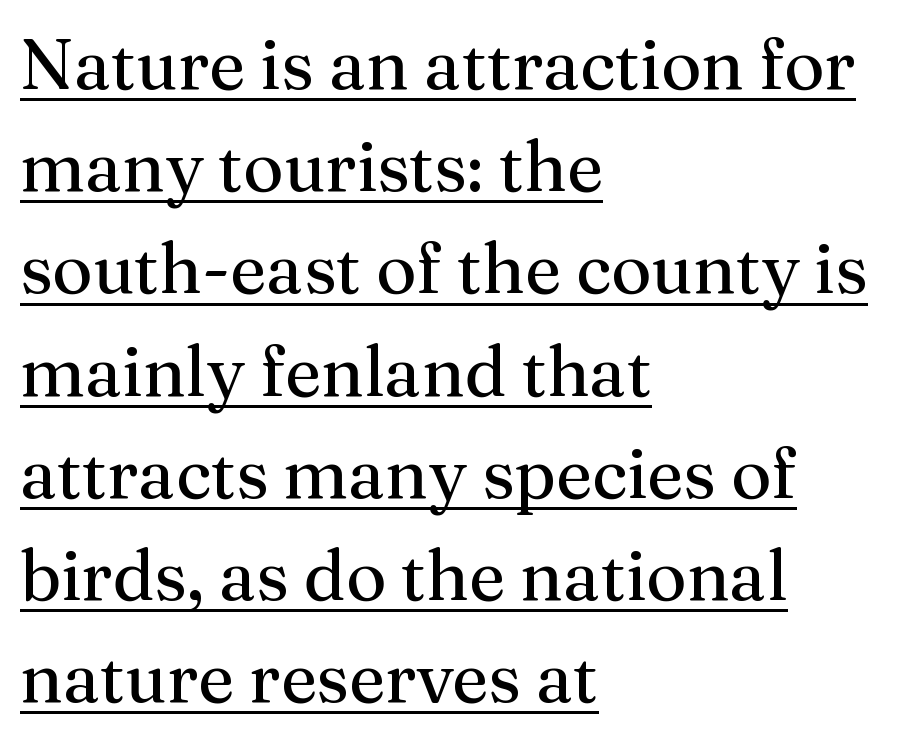
{"serif": "yes", "italic": "no", "bold": "no", "weight": "regular", "width": "normal", "stroke_contrast": "medium", "x_height": "medium", "monospaced": "no", "underline": "yes", "align": "left", "line_spacing": "normal", "line_spacing_ratio": 1.46, "letter_spacing": "normal", "letter_spacing_em": 0.0, "glyph_px": 70}
